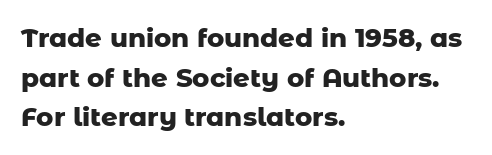
Line spacing here is normal. Words float on clear page, feet unadorned. Each glyph is drawn with heavy, bold strokes. There is no visible air inserted between adjacent glyphs. These lines are set flush left with a ragged right edge. This is roman type, the default non-slanted kind.
